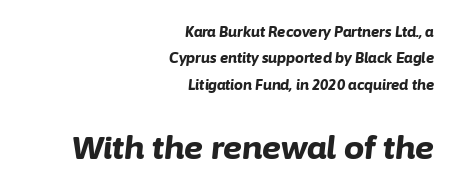
Heavy-handed strokes throughout: this text is bold. An italicized treatment has been applied to the whole sample. Note the varied advance widths — an 'i' is clearly narrower than an 'm'. A student would call this right alignment; a typographer would say flush right, rag left. These two chunks differ in scale, with the bottom chunk taking the larger measure.
